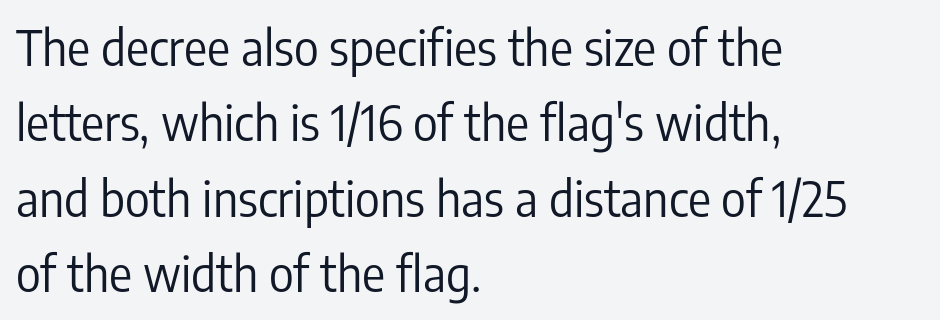
Beneath every word, the page is bare. Vertically, the passage feels balanced, rows spaced as you'd expect. This sample has the flowing, uneven cadence of proportional lettering. The passage shown is typeset with a sans-serif family. Inter-character spacing is left at the font's built-in metrics. Left-aligned paragraph, ragged on the right.
